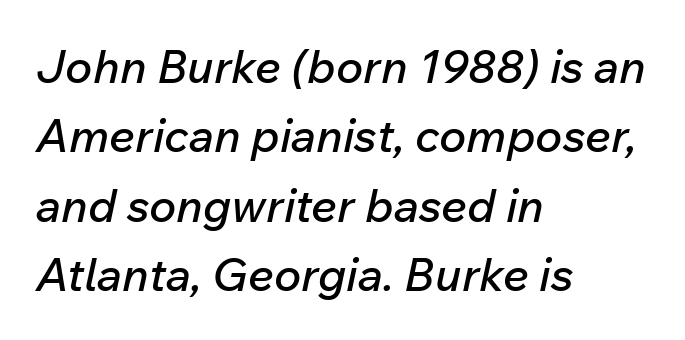
The image shows 46 px text type, italic (leaning right); set left-aligned, normal line spacing (1.51x), normal letter spacing, not underlined; low stroke contrast and a medium x-height.
